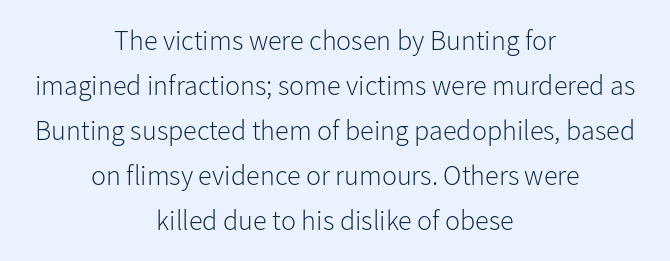
The image shows 28 px light sans-serif type, upright; set centered, normal line spacing (1.61x), normal letter spacing, not underlined; low stroke contrast and a medium x-height.
